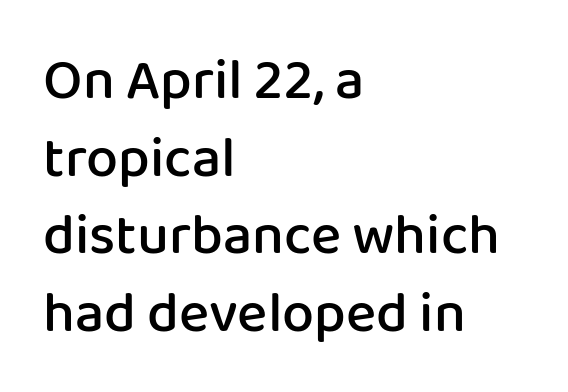
Is the letter spacing exaggerated? No — it looks like the ordinary default. Is there much room between lines? A standard amount, neither cramped nor airy. Type without underlining. Short and long lines alike share a common starting point at left. I'd call this a sans setting — the letters go barefoot. Posture: vertical.
